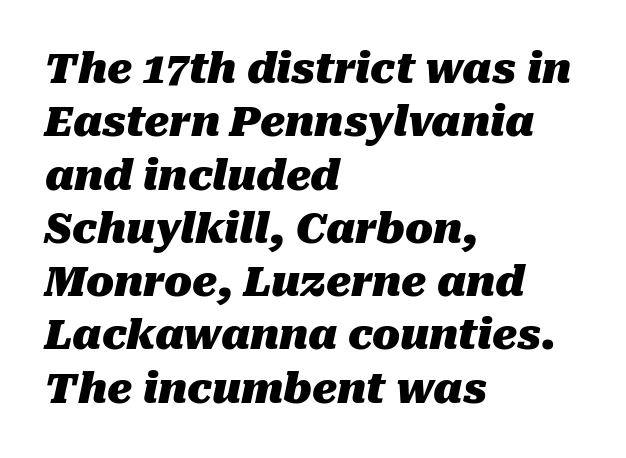
The image shows 41 px heavy type, italic (leaning right); set left-aligned, normal line spacing (1.3x), normal letter spacing, not underlined; medium stroke contrast and a medium x-height.
